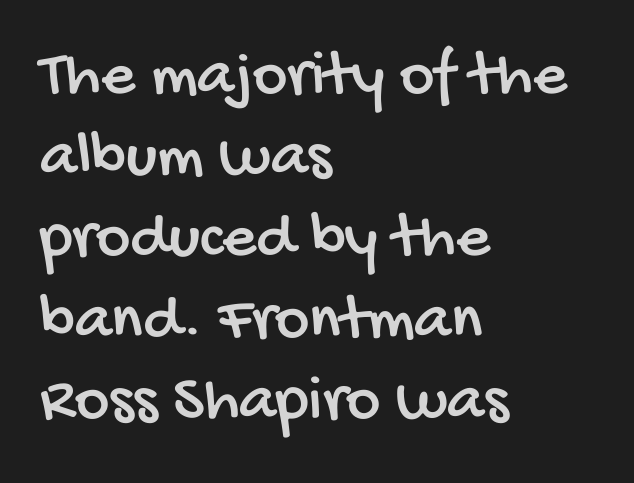
{"serif": "no", "width": "condensed", "stroke_contrast": "low", "x_height": "large", "monospaced": "no", "underline": "no", "align": "left", "line_spacing_ratio": 1.23, "letter_spacing": "normal", "letter_spacing_em": 0.0, "glyph_px": 66}
